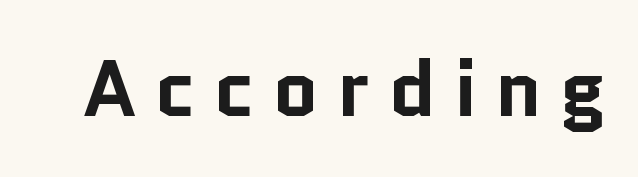
The image shows 79 px bold sans-serif type, upright; set unusually wide letter spacing (+0.23 em), not underlined; low stroke contrast and a medium x-height.
